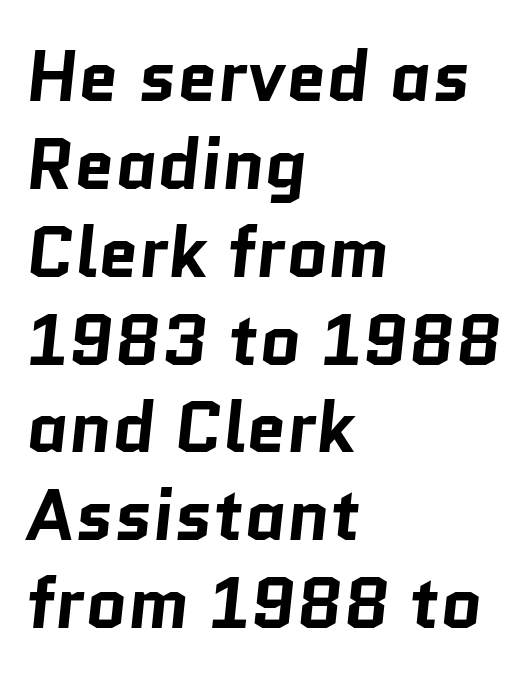
The image shows 72 px bold sans-serif type; set left-aligned, line spacing 1.22x, normal letter spacing, not underlined; low stroke contrast and a medium x-height.
